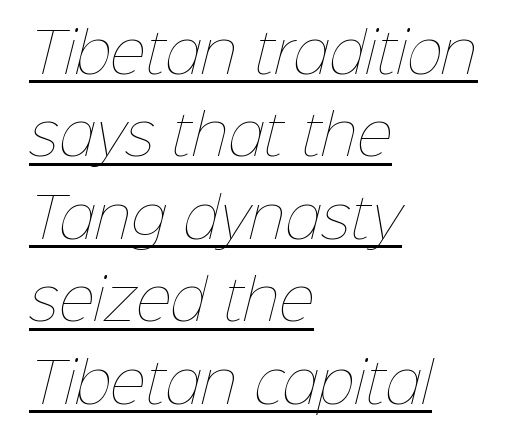
{"bold": "no", "weight": "thin", "width": "normal", "stroke_contrast": "low", "x_height": "medium", "monospaced": "no", "underline": "yes", "align": "left", "line_spacing": "normal", "line_spacing_ratio": 1.5, "letter_spacing": "normal", "letter_spacing_em": 0.0, "glyph_px": 55}
